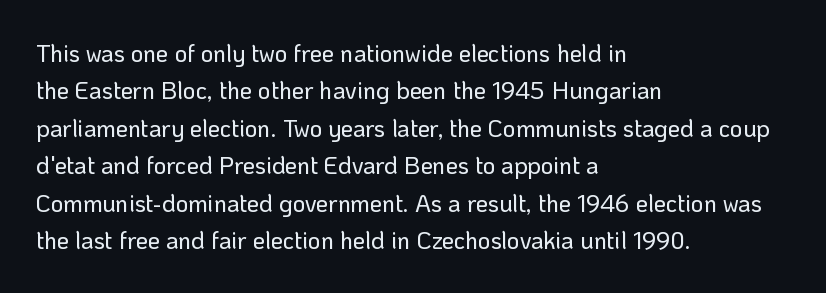
Quick note: interline space is typical. Ordinary non-slanted type is in use. The glyphs are unaccompanied by any horizontal stroke below them. The setting favours the left margin, as ordinary paragraphs usually do.
